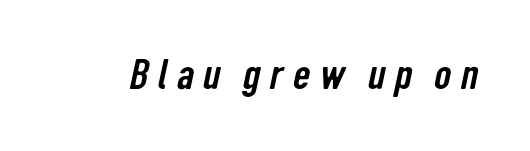
{"serif": "no", "width": "condensed", "stroke_contrast": "low", "x_height": "medium", "monospaced": "no", "underline": "no", "letter_spacing": "wide", "letter_spacing_em": 0.22, "glyph_px": 42}
